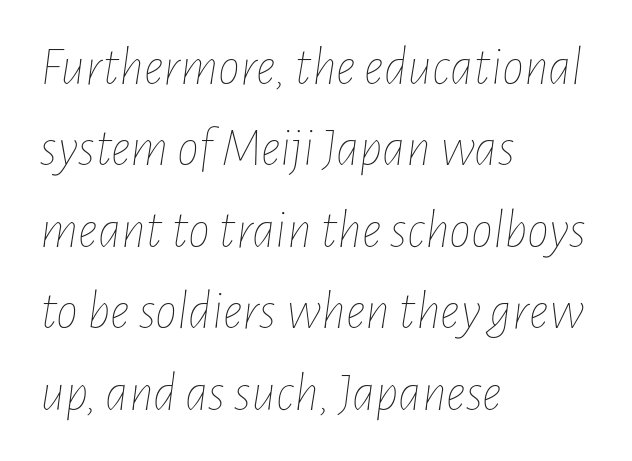
Varying glyph widths throughout — classic text-font behaviour. There's an unmistakable incline to the writing here. One-word summary of the alignment: left. No letter is thick-stroked: the sample isn't bold. The string is rendered with underlining switched off. Regarding leading, the lines here are spaced in the standard way.
